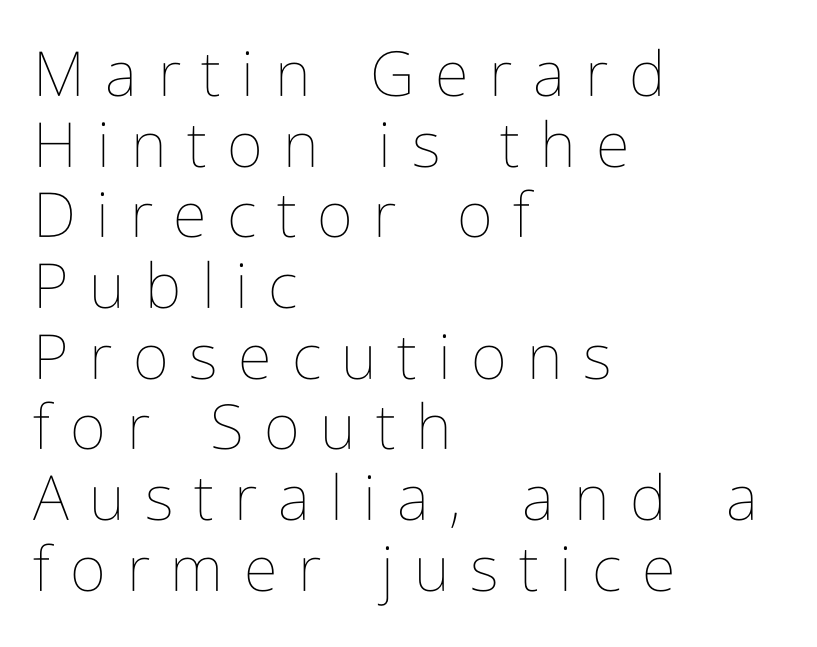
Q: Is the text bold? A: No.
Q: Is the text italic (slanted)? A: No, it is upright.
Q: Is the text underlined? A: No.
Q: How is the paragraph aligned? A: Left-aligned.
Q: Is the spacing between letters normal or unusually wide? A: Unusually wide.
Q: Is the spacing between lines tight, normal or loose? A: Tight.
Q: Width (condensed, normal, or wide)? A: Condensed.
Q: Stroke contrast? A: Low.
Q: x-height? A: Medium.
Q: Monospaced? A: No.
